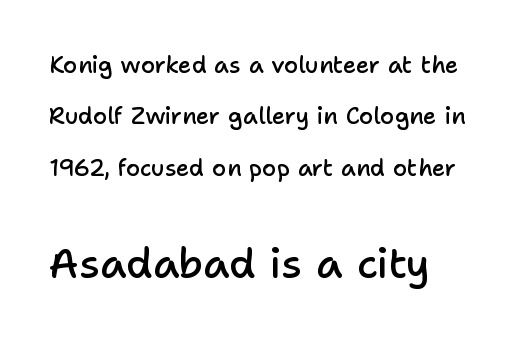
The letters carry no serifs — their stems end cleanly without finishing strokes. Students, observe: this is what heavily led, spacious text looks like. Every character sits straight up, as roman type does. Standard letterfit; no display-style spreading of the glyphs. Its strokes are somewhat broadened, the hallmark of semibold type.
